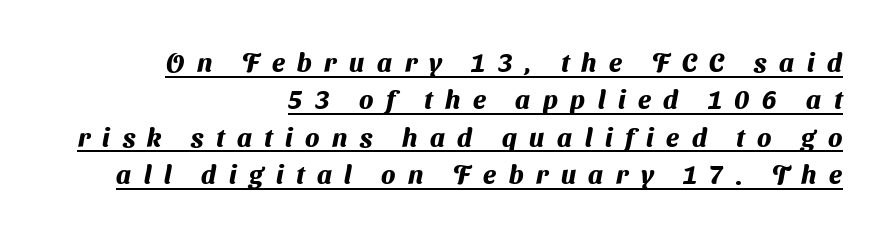
{"bold": "yes", "underline": "yes", "align": "right", "line_spacing": "normal", "line_spacing_ratio": 1.44, "letter_spacing": "wide", "letter_spacing_em": 0.48, "glyph_px": 26}
